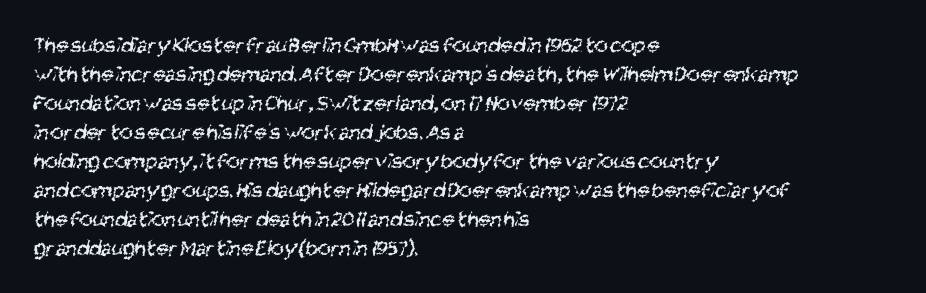
{"bold": "no", "underline": "no", "align": "left", "line_spacing": "normal", "line_spacing_ratio": 1.26, "letter_spacing": "normal", "letter_spacing_em": 0.0, "glyph_px": 23}
